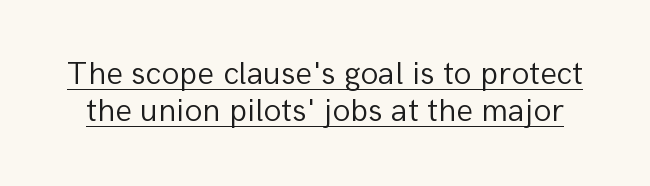
To sum up the face: it is a sans, with no serifs. Check the space under the baseline: a stroke is drawn there. Is the stroke heavy? The answer is a plain regular-or-lighter. Ascenders rise straight up at ninety degrees. How are the letters spaced? Ordinarily, with no added tracking.
